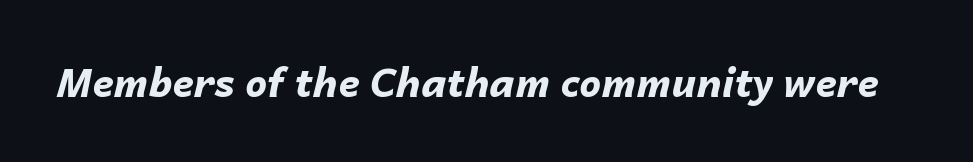
{"italic": "yes", "lean": "right", "slant_degrees": 14, "bold": "yes", "weight": "bold", "width": "normal", "stroke_contrast": "low", "x_height": "medium", "monospaced": "no", "underline": "no", "letter_spacing": "normal", "letter_spacing_em": 0.0, "glyph_px": 39}
